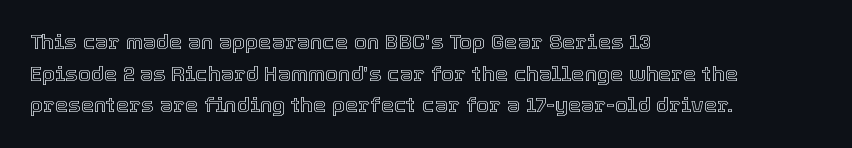
Q: Is the text italic (slanted)? A: No, it is upright.
Q: Is the text underlined? A: No.
Q: How is the paragraph aligned? A: Left-aligned.
Q: Is the spacing between letters normal or unusually wide? A: Normal.
Q: Is the spacing between lines tight, normal or loose? A: Normal.
